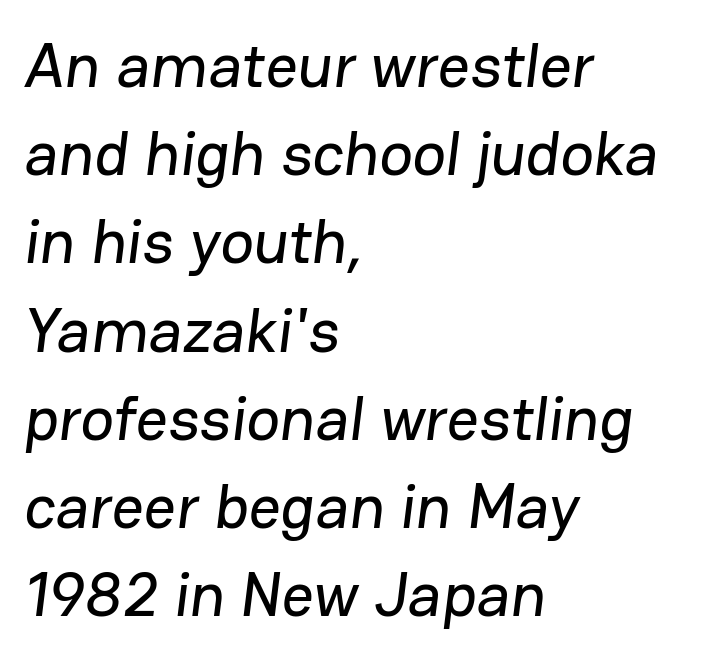
The image shows 63 px sans-serif type; set left-aligned, normal line spacing (1.4x), normal letter spacing, not underlined; low stroke contrast and a medium x-height.
